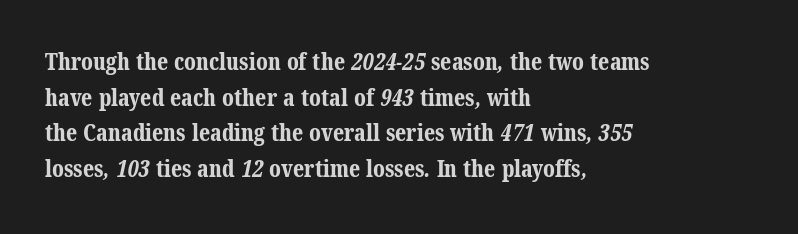
Q: Is the text bold? A: Yes.
Q: Is the text underlined? A: No.
Q: How is the paragraph aligned? A: Left-aligned.
Q: Is the spacing between letters normal or unusually wide? A: Normal.
Q: Is the spacing between lines tight, normal or loose? A: Normal.
